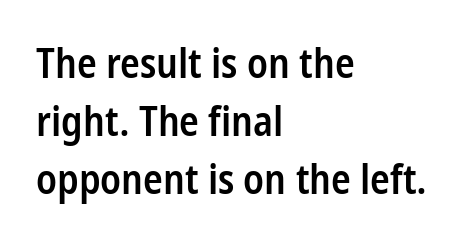
{"serif": "no", "italic": "no", "bold": "semi", "weight": "semibold", "width": "condensed", "stroke_contrast": "low", "x_height": "medium", "monospaced": "no", "underline": "no", "align": "left", "line_spacing": "normal", "line_spacing_ratio": 1.41, "letter_spacing": "normal", "letter_spacing_em": 0.0, "glyph_px": 41}
